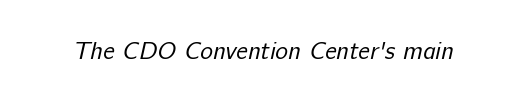
Q: Is the text bold? A: No.
Q: Is the text underlined? A: No.
Q: Is the spacing between letters normal or unusually wide? A: Normal.
